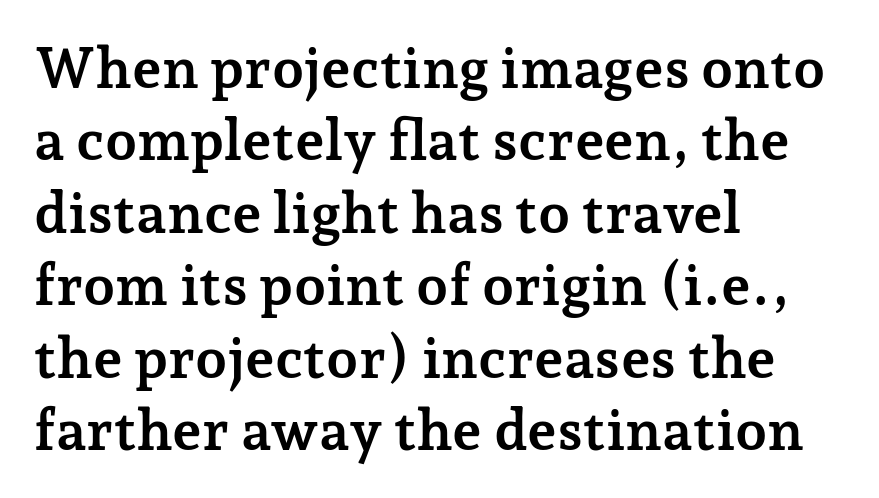
Q: Is the text bold? A: Yes.
Q: Is the text italic (slanted)? A: No, it is upright.
Q: Is the typeface a serif or a sans-serif typeface? A: Serif.
Q: Is the text underlined? A: No.
Q: How is the paragraph aligned? A: Left-aligned.
Q: Is the spacing between letters normal or unusually wide? A: Normal.
Q: Is the spacing between lines tight, normal or loose? A: Normal.
Q: Width (condensed, normal, or wide)? A: Normal.
Q: Stroke contrast? A: Low.
Q: x-height? A: Medium.
Q: Monospaced? A: No.
